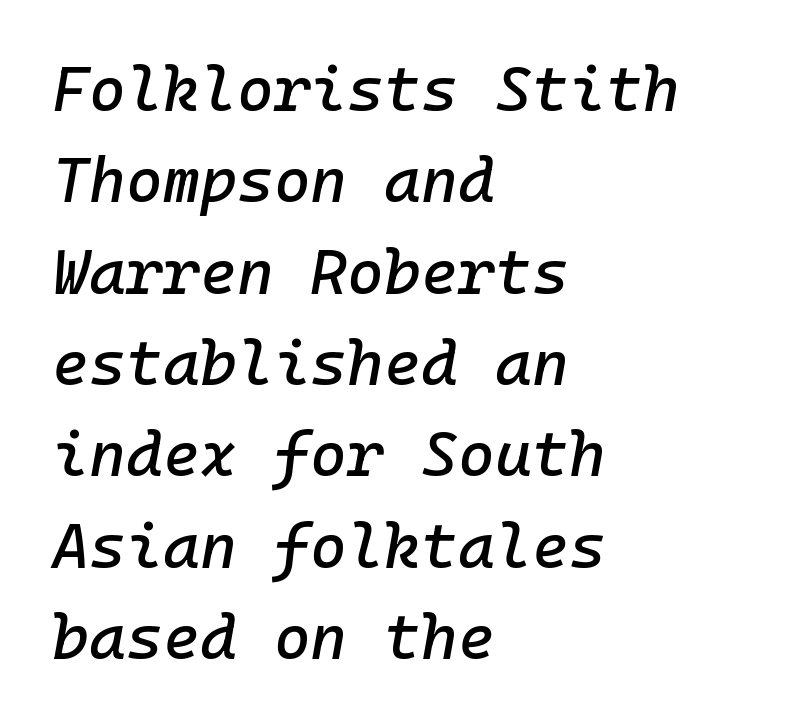
Inter-character spacing is left at the font's built-in metrics. The text block is weighted toward the left margin, trailing off unevenly rightward. The string is rendered with underlining switched off. Looking at the ascenders, they clearly lean. What's the leading like? Ordinary, nothing unusual.
